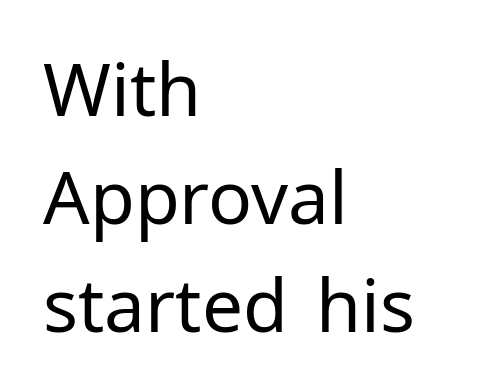
{"serif": "no", "italic": "no", "bold": "no", "weight": "regular", "width": "normal", "stroke_contrast": "low", "x_height": "medium", "monospaced": "no", "underline": "no", "align": "left", "line_spacing": "normal", "line_spacing_ratio": 1.48, "letter_spacing": "normal", "letter_spacing_em": 0.0, "glyph_px": 73}
